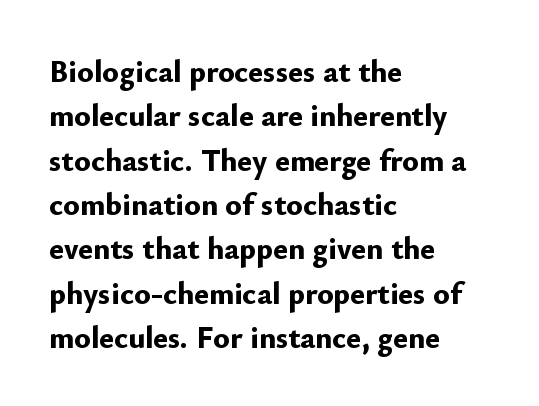
{"serif": "no", "italic": "no", "bold": "yes", "weight": "bold", "width": "normal", "stroke_contrast": "low", "x_height": "small", "monospaced": "no", "underline": "no", "align": "left", "line_spacing": "normal", "line_spacing_ratio": 1.43, "letter_spacing": "normal", "letter_spacing_em": 0.0, "glyph_px": 31}
